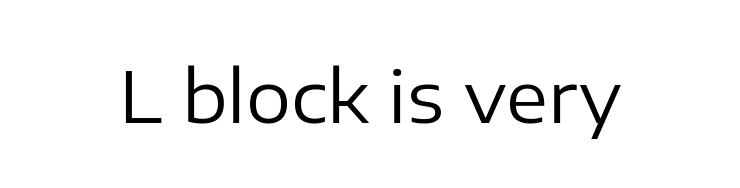
Proportional: the letters do not fall into vertical columns. The passage shown is not bold in any degree. Examine the stroke ends and you'll find no serifs. Each row of text sits above clean, open space. No extra tracking has been applied to these lines. In terms of posture, this sample is upright.
